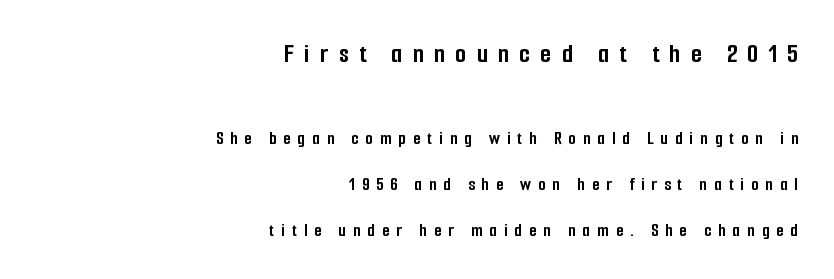
Reading top to bottom, the characters get smaller at the block break. Stroke thickness is high; the sample reads as a true bold. Each letter keeps its own natural width here, so spacing adapts to shape. Line endings align vertically; line beginnings do not. The face used here is a sans, in the tradition of grotesques and geometrics.
